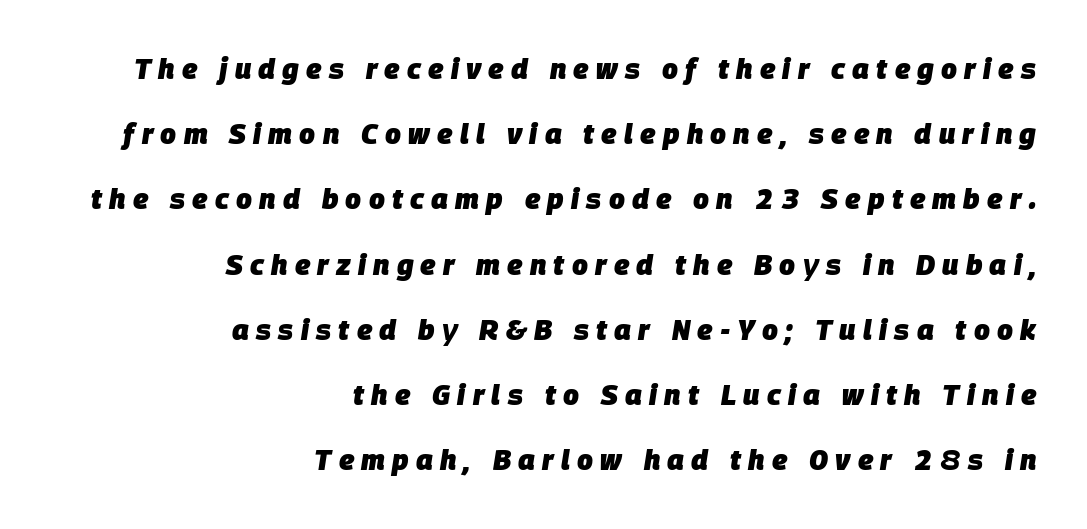
{"italic": "yes", "lean": "right", "slant_degrees": 9, "bold": "yes", "weight": "heavy", "width": "normal", "stroke_contrast": "low", "x_height": "large", "monospaced": "no", "underline": "no", "align": "right", "line_spacing": "loose", "line_spacing_ratio": 2.33, "letter_spacing": "wide", "letter_spacing_em": 0.26, "glyph_px": 28}
